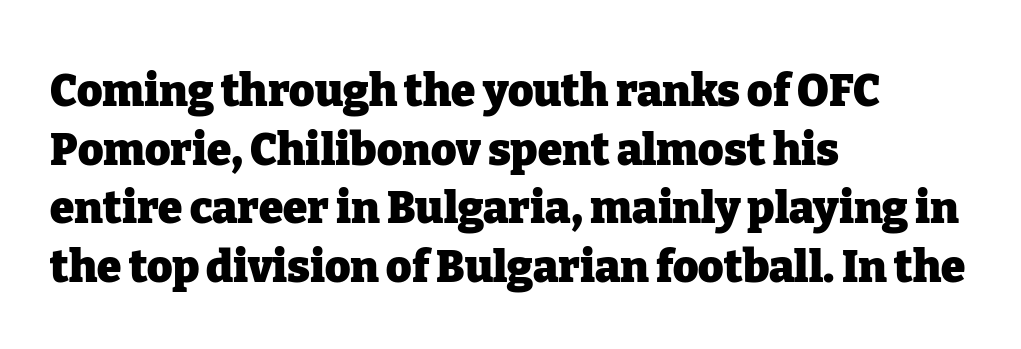
{"serif": "yes", "italic": "no", "bold": "yes", "weight": "heavy", "width": "normal", "stroke_contrast": "low", "x_height": "medium", "monospaced": "no", "underline": "no", "align": "left", "line_spacing": "normal", "line_spacing_ratio": 1.33, "letter_spacing": "normal", "letter_spacing_em": 0.0, "glyph_px": 44}
